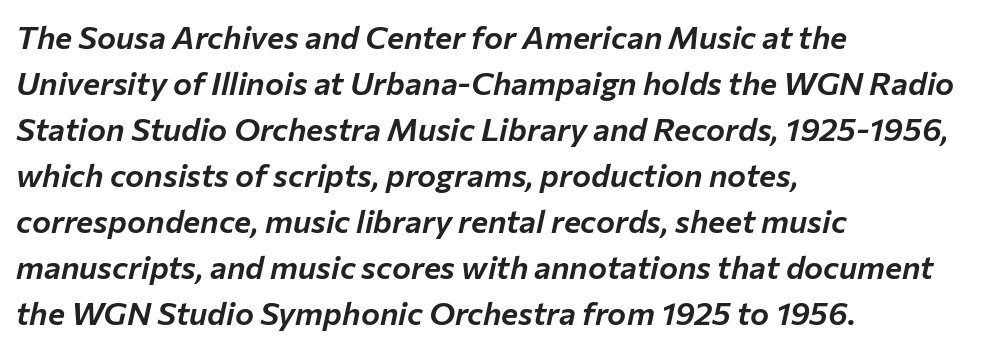
The image shows 32 px text type, italic (leaning right); set left-aligned, normal line spacing (1.44x), normal letter spacing, not underlined; low stroke contrast and a medium x-height.
